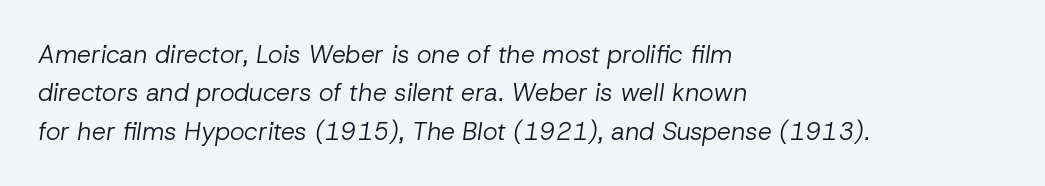
The passage shown leans; its letterforms are oblique. These lines sit exactly where default settings would place them. A clean baseline with only descenders dipping below it. The line texture is even and compact thanks to regular tracking.
